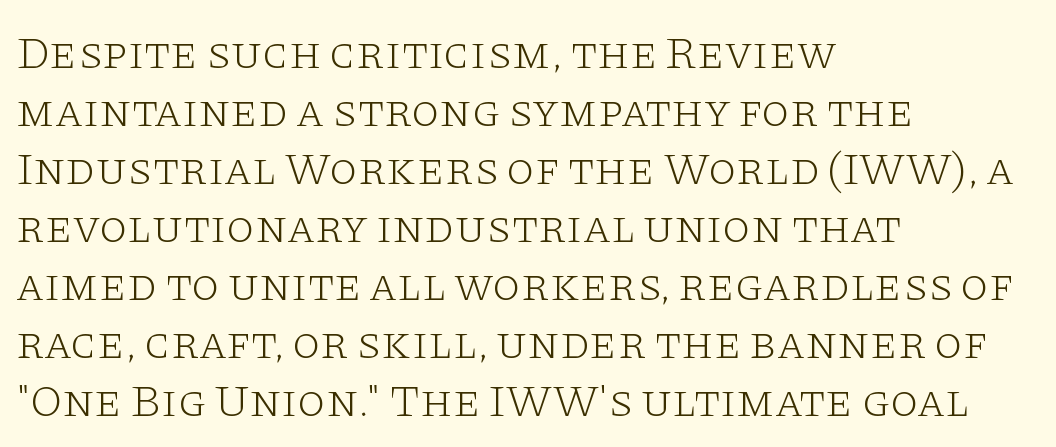
The image shows 46 px light, wide serif type, upright; set left-aligned, normal line spacing (1.26x), normal letter spacing, not underlined; low stroke contrast and a large x-height.
